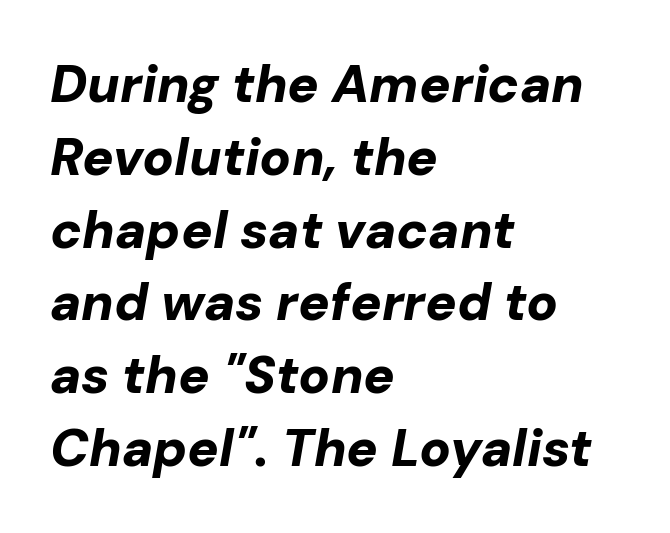
{"italic": "yes", "lean": "right", "slant_degrees": 10, "bold": "yes", "weight": "bold", "width": "normal", "stroke_contrast": "low", "x_height": "medium", "monospaced": "no", "underline": "no", "align": "left", "line_spacing": "normal", "line_spacing_ratio": 1.4, "letter_spacing": "normal", "letter_spacing_em": 0.0, "glyph_px": 52}
